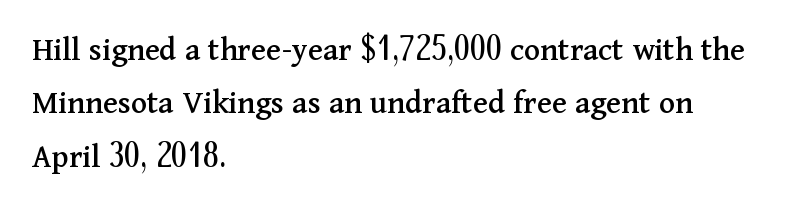
{"serif": "yes", "italic": "no", "width": "normal", "stroke_contrast": "medium", "x_height": "medium", "monospaced": "no", "underline": "no", "align": "left", "line_spacing": "normal", "line_spacing_ratio": 1.57, "letter_spacing": "normal", "letter_spacing_em": 0.0, "glyph_px": 34}
